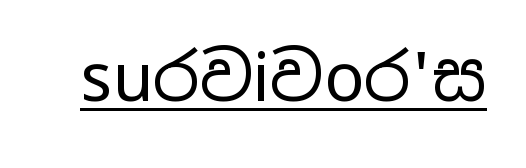
Q: Is the text bold? A: No.
Q: Is the text italic (slanted)? A: No, it is upright.
Q: Is the typeface a serif or a sans-serif typeface? A: Sans-serif.
Q: Is the text underlined? A: Yes.
Q: Is the spacing between letters normal or unusually wide? A: Normal.
Q: Width (condensed, normal, or wide)? A: Wide.
Q: Stroke contrast? A: Low.
Q: x-height? A: Medium.
Q: Monospaced? A: No.
